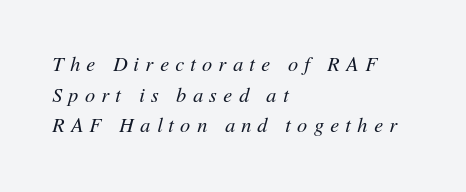
{"italic": "yes", "lean": "right", "slant_degrees": 11, "bold": "no", "underline": "no", "align": "left", "line_spacing": "normal", "line_spacing_ratio": 1.53, "letter_spacing": "wide", "letter_spacing_em": 0.32, "glyph_px": 20}
